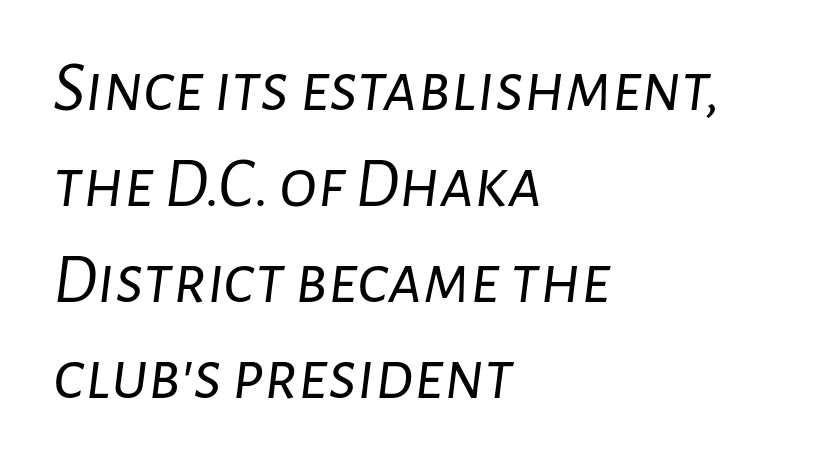
The face used here has a pronounced slope to its letters. The specimen omits any rule beneath the text block's lines. Whoever set this chose a conventional vertical rhythm. Is this a fixed-width face? No — the glyphs have proportional, varying widths.
